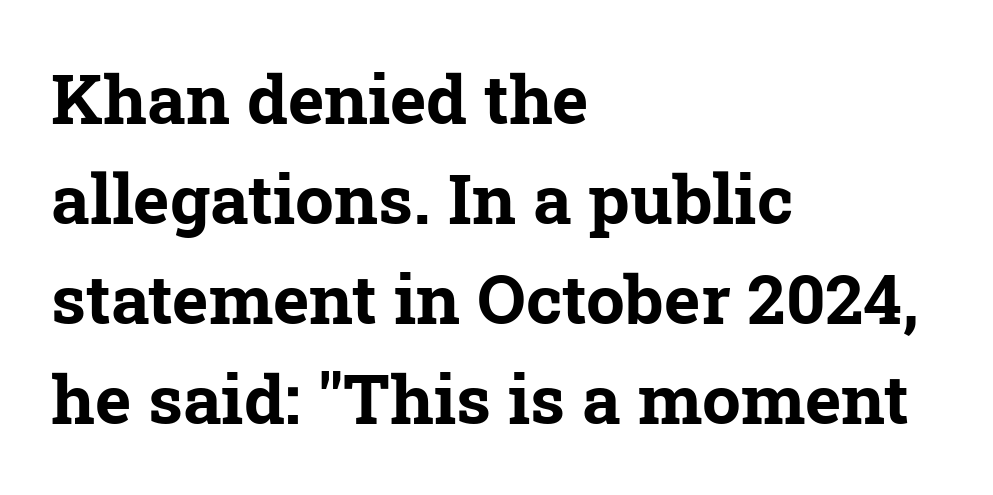
The image shows 69 px bold serif type; set left-aligned, normal line spacing (1.45x), normal letter spacing, not underlined; low stroke contrast and a medium x-height.
